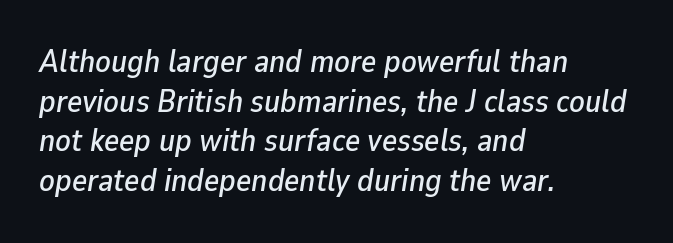
Does the copy run flush right? No — it runs flush left. Honestly, there is no underline to notice here at all. The glyphs look as if they've been sheared to an angle. Tracking here is standard; glyphs follow each other at the usual distance. Spacing verdict: proportional, widths tailored to each character.
